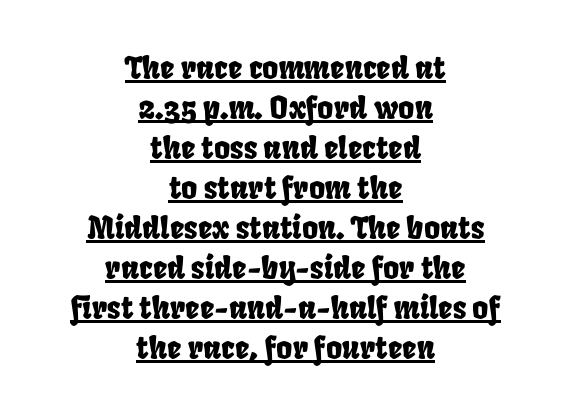
Q: Is the text underlined? A: Yes.
Q: How is the paragraph aligned? A: Centered.
Q: Is the spacing between letters normal or unusually wide? A: Normal.
Q: Is the spacing between lines tight, normal or loose? A: Normal.
Q: Width (condensed, normal, or wide)? A: Condensed.
Q: Stroke contrast? A: Low.
Q: x-height? A: Large.
Q: Monospaced? A: No.
